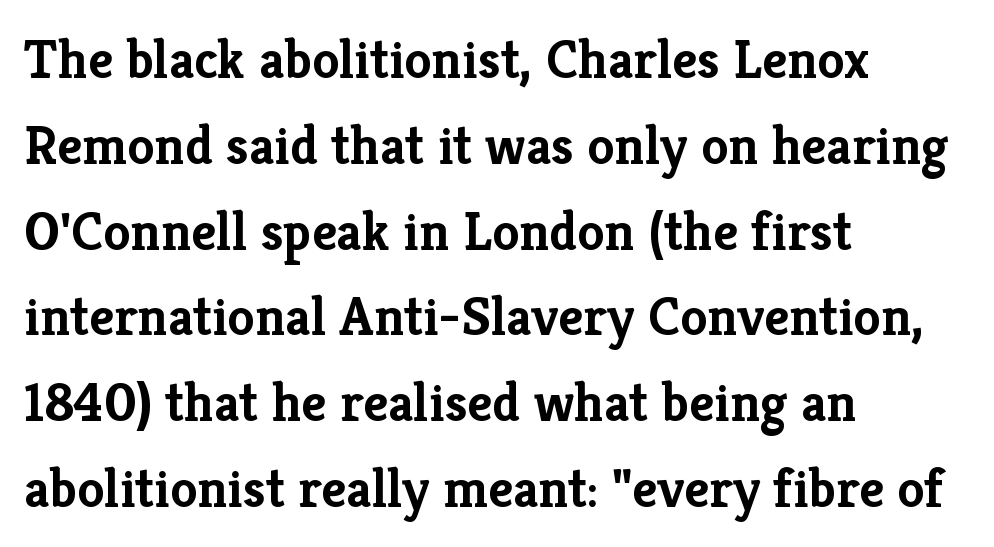
Line beginnings align vertically; line endings do not. Designer's note — italics off, roman on. Between one letter and the next there's only the usual sliver of space. Look at the stroke-to-counter ratio: heavy, a bold.
